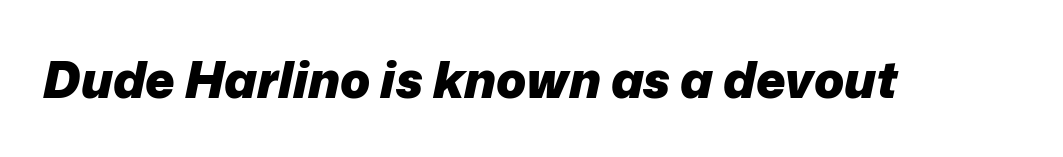
The image shows 50 px heavy type, italic (leaning right); set normal letter spacing, not underlined; low stroke contrast and a medium x-height.
